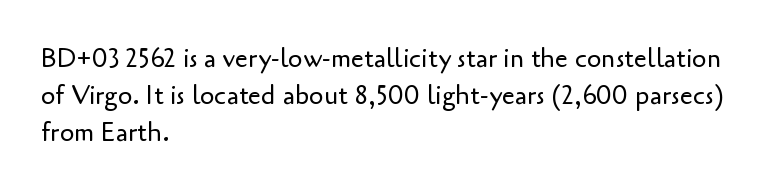
{"italic": "no", "bold": "no", "underline": "no", "align": "left", "line_spacing": "normal", "line_spacing_ratio": 1.42, "letter_spacing": "normal", "letter_spacing_em": 0.0, "glyph_px": 26}
